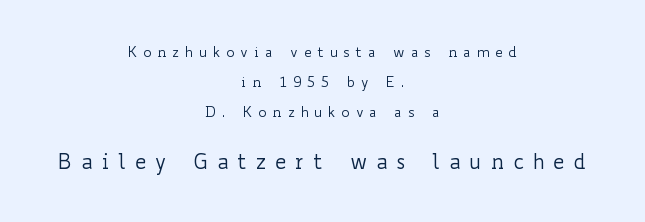
Caption: face not bold, strokes unweighted. Leading is clearly above the norm, producing a sparse column. The rendering positions every line midway between the sides. Just letters on the line, the space beneath them empty.
